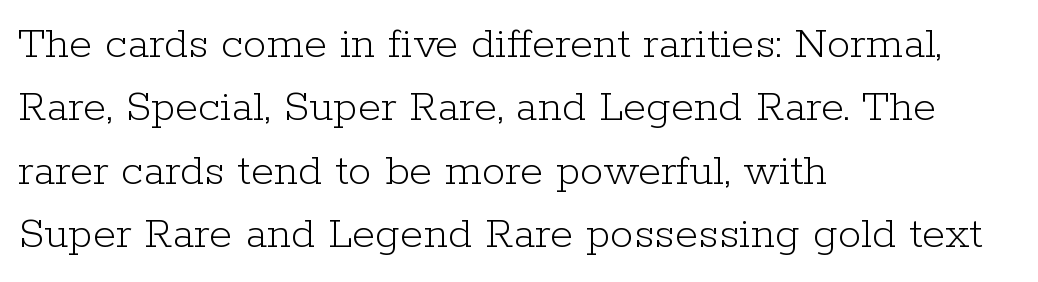
The image shows 47 px light serif type, upright; set left-aligned, normal line spacing (1.35x), normal letter spacing, not underlined; low stroke contrast and a medium x-height.
